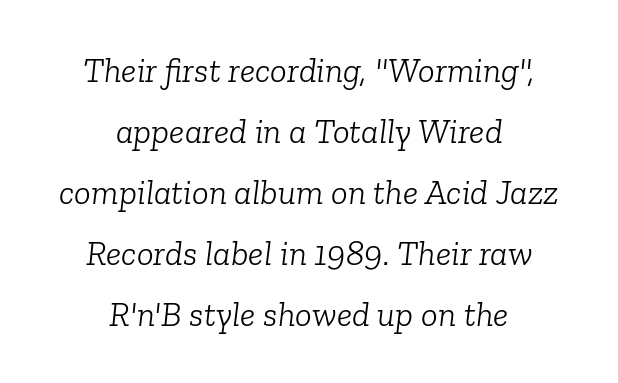
The image shows 35 px light serif type, italic (leaning right); set centered, line spacing 1.74x, normal letter spacing, not underlined; low stroke contrast and a medium x-height.
